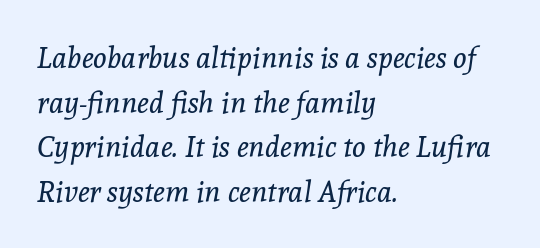
Q: Is the text bold? A: No.
Q: Is the text italic (slanted)? A: Yes, it leans right by about 8 degrees.
Q: Is the typeface a serif or a sans-serif typeface? A: Serif.
Q: Is the text underlined? A: No.
Q: How is the paragraph aligned? A: Left-aligned.
Q: Is the spacing between letters normal or unusually wide? A: Normal.
Q: Is the spacing between lines tight, normal or loose? A: Normal.
Q: Width (condensed, normal, or wide)? A: Normal.
Q: x-height? A: Medium.
Q: Monospaced? A: No.
